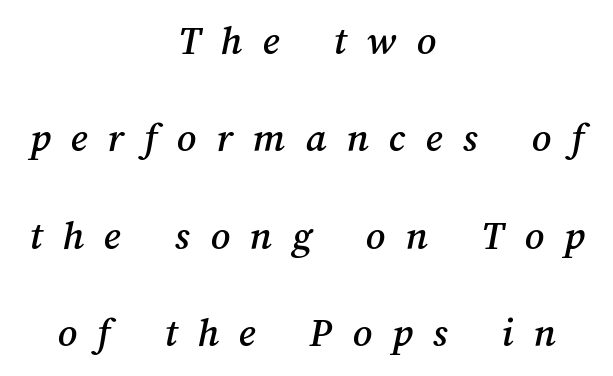
Letters rest on an invisible, unmarked baseline. Does the leading feel generous? Absolutely, it's lavish. A typesetter would call this proportional, since set widths differ per character. Tracking here is generous; glyphs stand well apart from one another.
